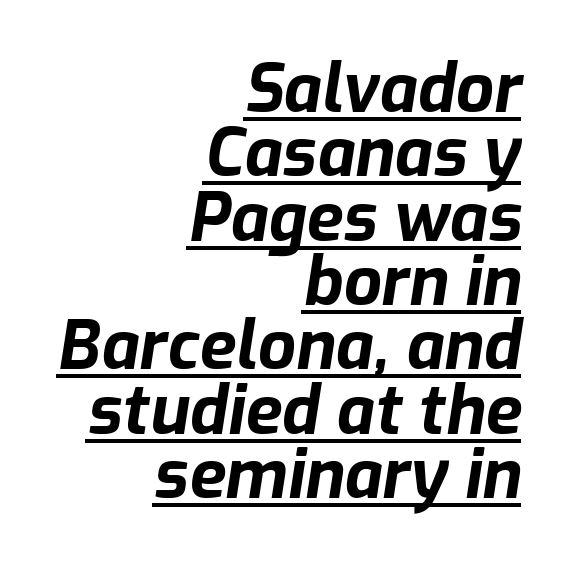
The image shows 67 px bold type, italic (leaning right); set right-aligned, tight line spacing (0.96x), normal letter spacing, underlined; low stroke contrast and a medium x-height.
